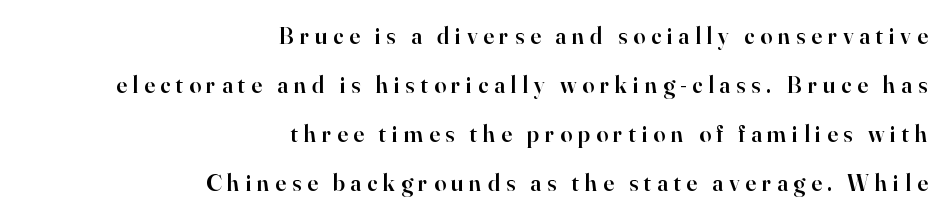
The designer dialed line spacing up above the default. Unmarked baselines from the first word to the last. This sample uses an upright cut, with every glyph sitting square on the baseline. A flush-right, rag-left setting is used for this passage. The font is running at a semibold setting, under full bold.
